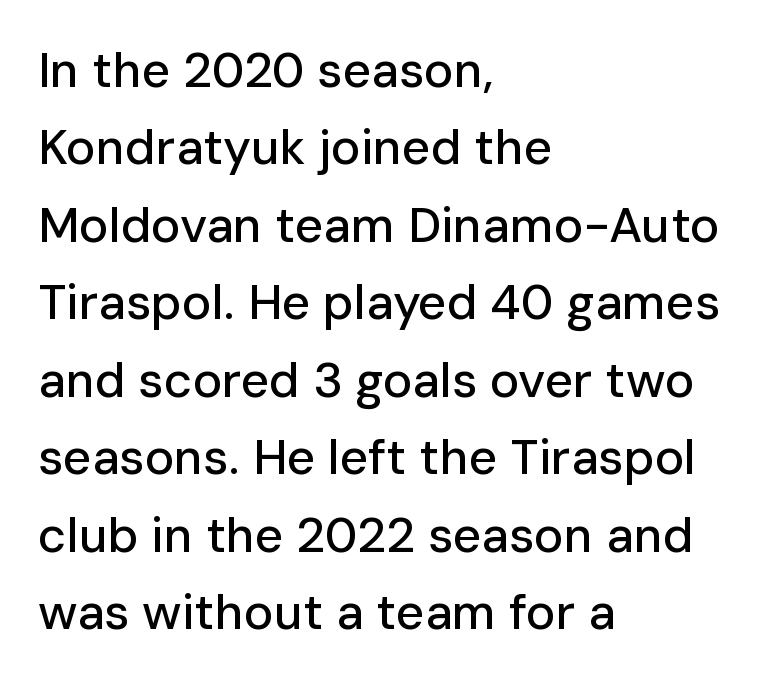
The image shows 49 px sans-serif type, upright; set left-aligned, normal line spacing (1.58x), normal letter spacing, not underlined; low stroke contrast and a medium x-height.
